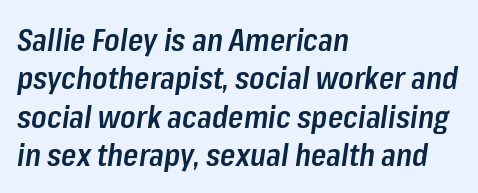
The image shows 31 px semibold, condensed type, italic (leaning right); set left-aligned, line spacing 1.24x, normal letter spacing, not underlined; low stroke contrast and a medium x-height.
